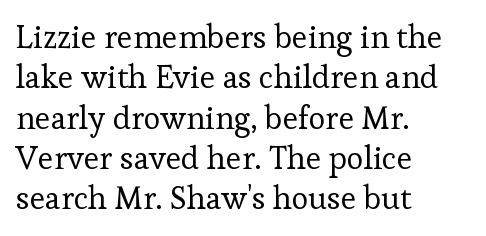
Each letter keeps its own natural width here, so spacing adapts to shape. Check the space under the baseline: it is left empty. These lines were composed using upright roman letters. Where is the straight margin? On the left.
